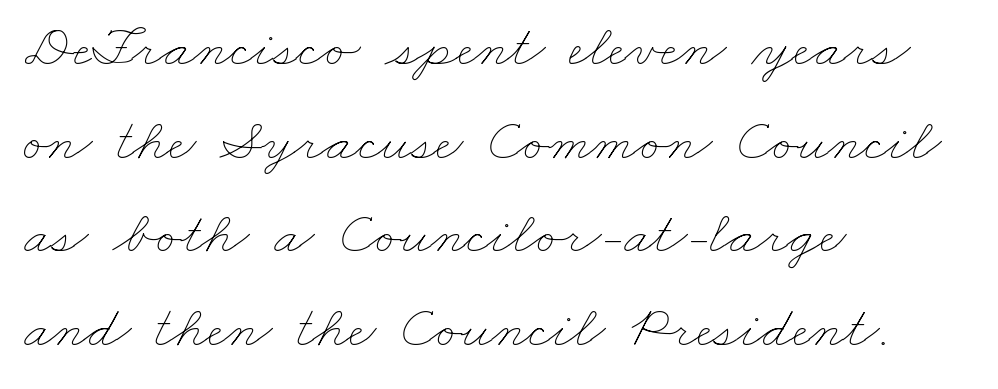
The image shows 60 px thin, wide type; set left-aligned, normal line spacing (1.56x), normal letter spacing, not underlined; low stroke contrast and a small x-height.
